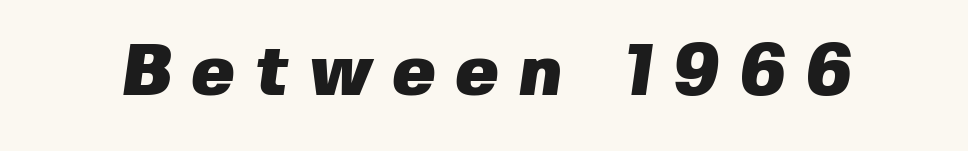
The image shows 72 px heavy sans-serif type; set unusually wide letter spacing (+0.28 em), not underlined; low stroke contrast and a medium x-height.
